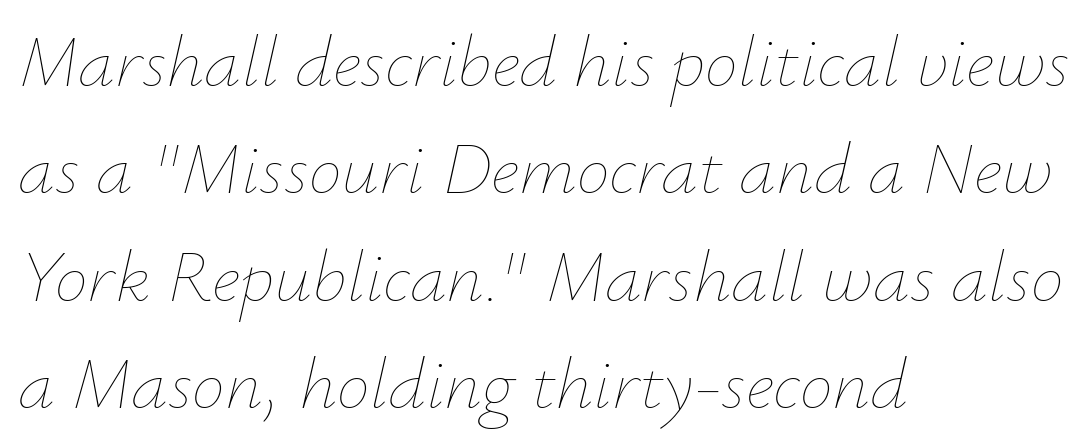
Q: Is the text bold? A: No.
Q: Is the text italic (slanted)? A: Yes, it leans right by about 12 degrees.
Q: Is the text underlined? A: No.
Q: How is the paragraph aligned? A: Left-aligned.
Q: Is the spacing between letters normal or unusually wide? A: Normal.
Q: Is the spacing between lines tight, normal or loose? A: Normal.
Q: Width (condensed, normal, or wide)? A: Normal.
Q: Stroke contrast? A: Low.
Q: x-height? A: Small.
Q: Monospaced? A: No.
